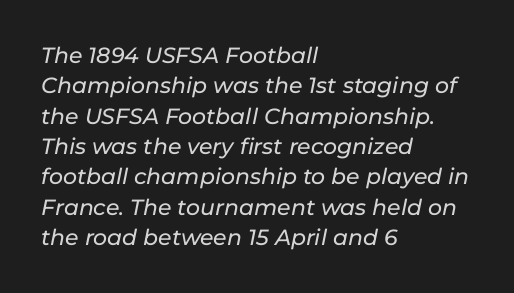
Compared with ordinary roman type, these characters are visibly tilted. Compared with typical body copy, the letter spacing here is the same. The space directly below the letters is spotless. Summary of vertical rhythm: regular, with standard interline spacing.
